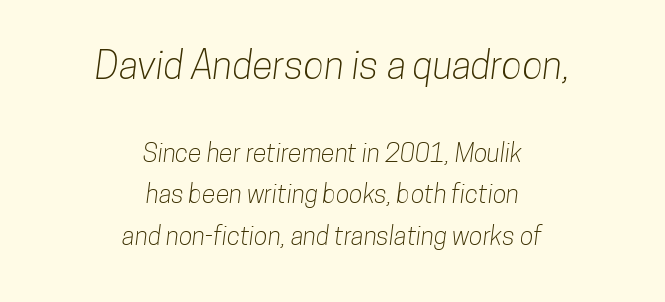
Q: Is the typeface a serif or a sans-serif typeface? A: Sans-serif.
Q: Is the text underlined? A: No.
Q: How is the paragraph aligned? A: Centered.
Q: Is the spacing between letters normal or unusually wide? A: Normal.
Q: Is the spacing between lines tight, normal or loose? A: Normal.
Q: Which block of text is set in a larger size, the first (top) or the second (bottom)? A: The first (top) one.
Q: Width (condensed, normal, or wide)? A: Condensed.
Q: Stroke contrast? A: Low.
Q: x-height? A: Medium.
Q: Monospaced? A: No.
